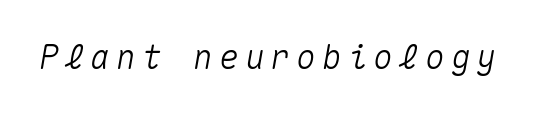
The image shows 33 px text type, italic (leaning right), monospaced; set not underlined; medium stroke contrast and a medium x-height.
